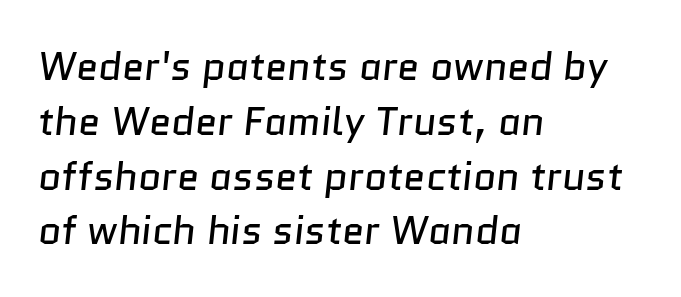
The image shows 40 px regular-weight sans-serif type; set left-aligned, normal line spacing (1.37x), normal letter spacing, not underlined; low stroke contrast and a medium x-height.
